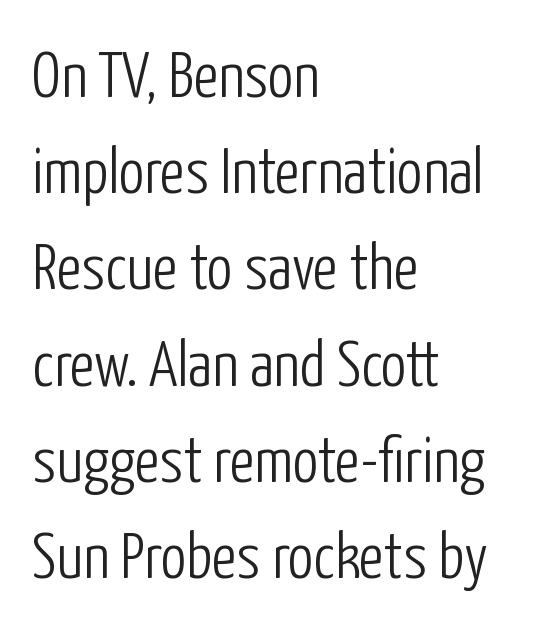
The image shows 65 px light, condensed sans-serif type, upright; set left-aligned, normal line spacing (1.48x), normal letter spacing, not underlined; low stroke contrast and a medium x-height.
